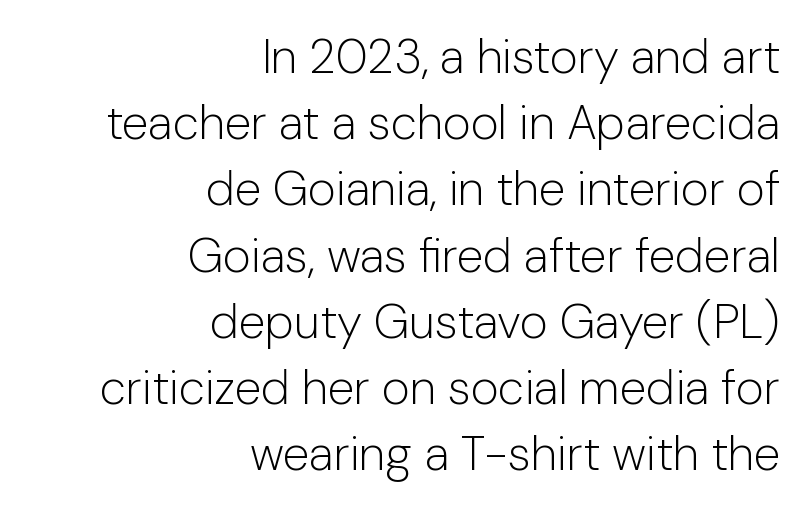
{"serif": "no", "italic": "no", "bold": "no", "weight": "light", "width": "normal", "stroke_contrast": "low", "x_height": "medium", "monospaced": "no", "underline": "no", "align": "right", "line_spacing": "normal", "line_spacing_ratio": 1.38, "letter_spacing": "normal", "letter_spacing_em": 0.0, "glyph_px": 48}
